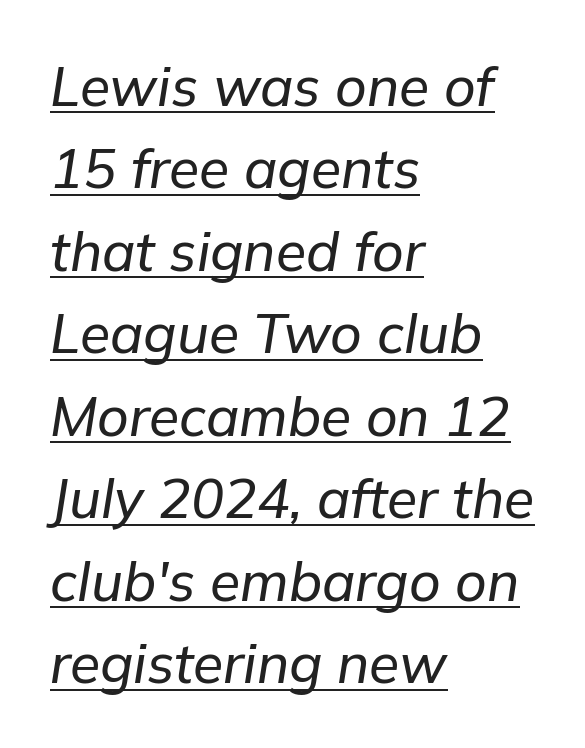
Q: Is the text italic (slanted)? A: Yes, it leans right by about 9 degrees.
Q: Is the text underlined? A: Yes.
Q: How is the paragraph aligned? A: Left-aligned.
Q: Is the spacing between letters normal or unusually wide? A: Normal.
Q: Is the spacing between lines tight, normal or loose? A: Normal.
Q: Width (condensed, normal, or wide)? A: Normal.
Q: Stroke contrast? A: Low.
Q: x-height? A: Medium.
Q: Monospaced? A: No.
